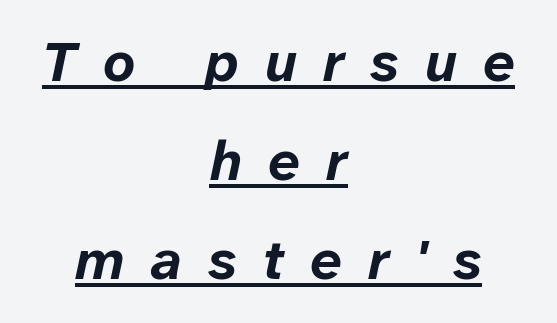
The image shows 56 px bold type, italic (leaning right); set centered, line spacing 1.77x, unusually wide letter spacing (+0.47 em), underlined; low stroke contrast and a medium x-height.
